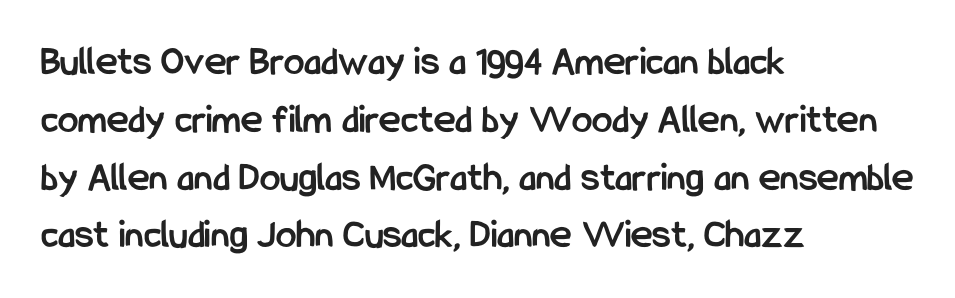
The image shows 41 px semibold, condensed sans-serif type, upright; set left-aligned, normal line spacing (1.41x), normal letter spacing, not underlined; low stroke contrast and a medium x-height.
